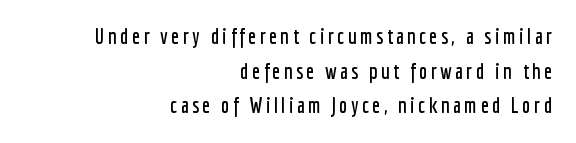
Q: Is the text italic (slanted)? A: No, it is upright.
Q: Is the text underlined? A: No.
Q: How is the paragraph aligned? A: Right-aligned.
Q: Is the spacing between lines tight, normal or loose? A: Normal.
